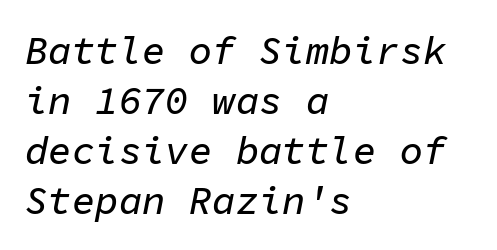
Leading: standard. A student would call this left alignment; a typographer would say flush left, rag right. Compared with typical body copy, the letter spacing here is the same. The passage shown is typed in a monospace face where columns stay perfectly aligned. When letters slant like this, we call the style italic. Words float on clear page, feet unadorned.
